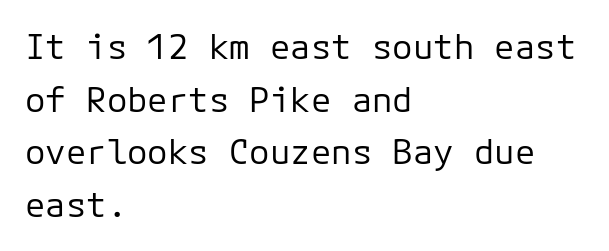
The image shows 34 px regular-weight sans-serif type, upright, monospaced; set left-aligned, normal line spacing (1.55x), normal letter spacing, not underlined; low stroke contrast and a medium x-height.
